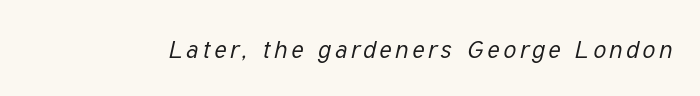
The image shows 25 px text type, italic (leaning right); set not underlined.
